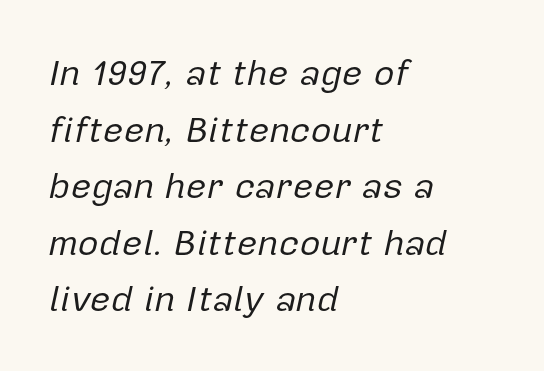
Letter spacing: default. The weight would be labelled regular, book, light, or lighter still. Posture: slanted. Which margin do the lines hug? The left one — the right edge is uneven. These lines are rendered in a variable-pitch font.
